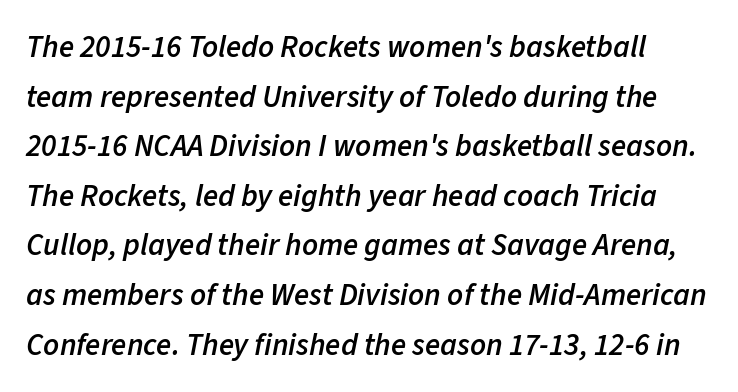
Q: Is the text bold? A: Semi-bold.
Q: Is the text italic (slanted)? A: Yes, it leans right by about 11 degrees.
Q: Is the text underlined? A: No.
Q: Is the spacing between letters normal or unusually wide? A: Normal.
Q: Is the spacing between lines tight, normal or loose? A: Normal.
Q: Width (condensed, normal, or wide)? A: Normal.
Q: Stroke contrast? A: Low.
Q: x-height? A: Medium.
Q: Monospaced? A: No.
